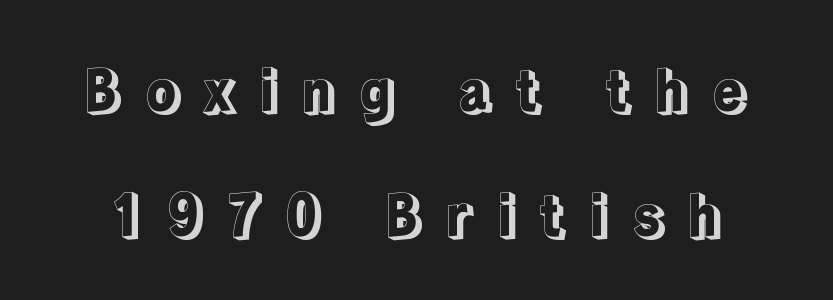
Q: Is the text italic (slanted)? A: No, it is upright.
Q: Is the text underlined? A: No.
Q: Is the spacing between letters normal or unusually wide? A: Unusually wide.
Q: Is the spacing between lines tight, normal or loose? A: Loose.
Q: Width (condensed, normal, or wide)? A: Normal.
Q: x-height? A: Medium.
Q: Monospaced? A: No.
